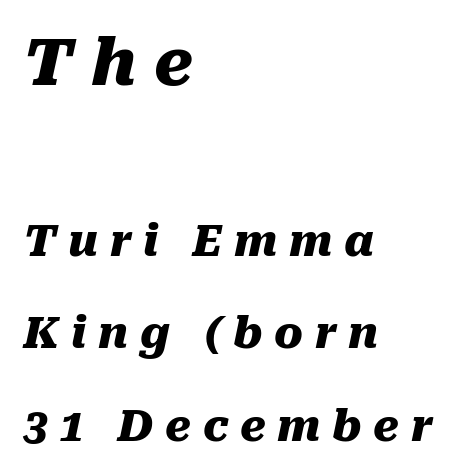
The image shows 65 px heavy type, italic (leaning right); set left-aligned, loose line spacing (2.15x), unusually wide letter spacing (+0.27 em), not underlined; the first (top) block is 1.51x larger; medium stroke contrast and a medium x-height.
